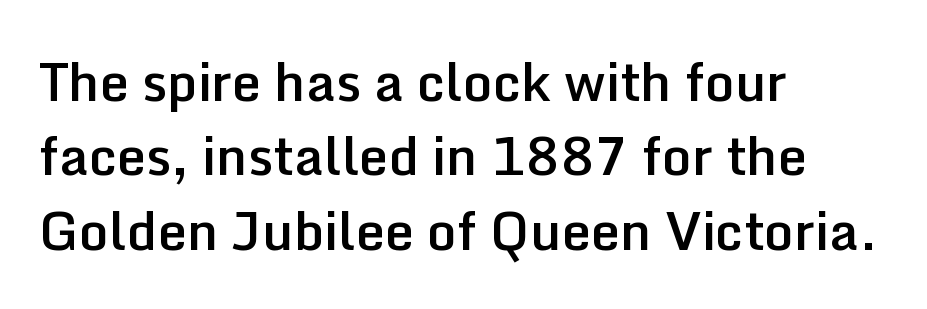
{"serif": "no", "italic": "no", "bold": "semi", "weight": "semibold", "width": "normal", "stroke_contrast": "low", "x_height": "medium", "monospaced": "no", "underline": "no", "align": "left", "line_spacing": "normal", "line_spacing_ratio": 1.43, "letter_spacing": "normal", "letter_spacing_em": 0.0, "glyph_px": 52}
